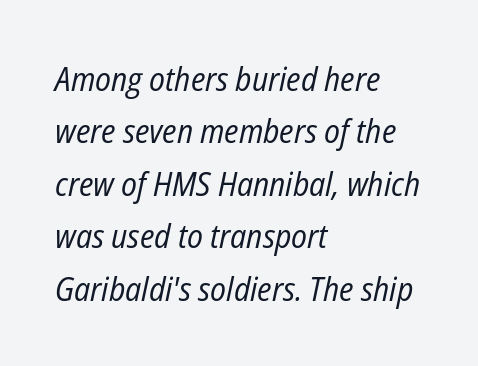
Q: Is the text bold? A: No.
Q: Is the text italic (slanted)? A: Yes, it leans right by about 12 degrees.
Q: Is the text underlined? A: No.
Q: How is the paragraph aligned? A: Left-aligned.
Q: Is the spacing between letters normal or unusually wide? A: Normal.
Q: Is the spacing between lines tight, normal or loose? A: Normal.
Q: Width (condensed, normal, or wide)? A: Condensed.
Q: Stroke contrast? A: Low.
Q: x-height? A: Medium.
Q: Monospaced? A: No.
